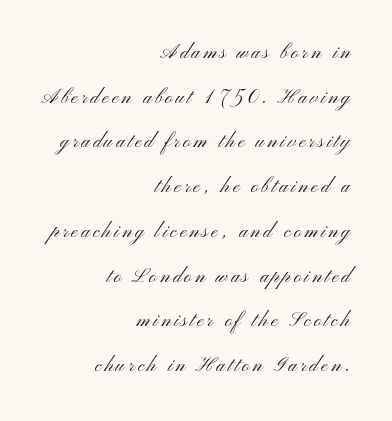
Heaviness? Minimal to ordinary, like unemphasized prose. The rendering anchors every line to the right-hand side. Check the space under the baseline: it is left empty.
